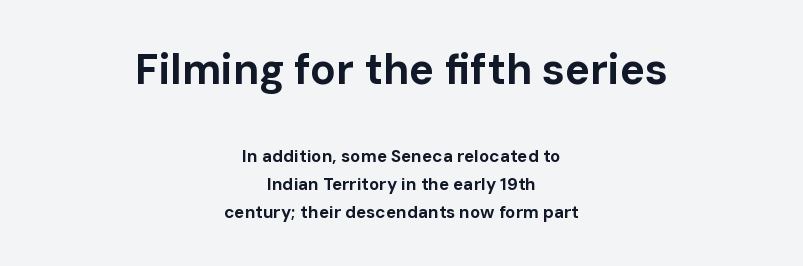
The image shows 42 px bold sans-serif type, upright; set centered, normal line spacing (1.65x), normal letter spacing, not underlined; the first (top) block is 2.47x larger; low stroke contrast and a medium x-height.
